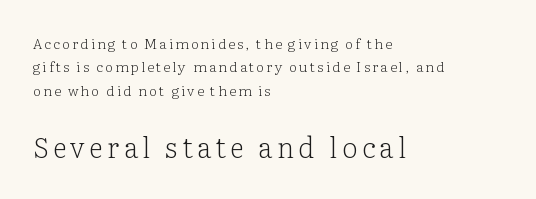
{"serif": "yes", "italic": "no", "bold": "no", "weight": "light", "width": "normal", "stroke_contrast": "low", "x_height": "medium", "monospaced": "no", "underline": "no", "align": "left", "line_spacing": "normal", "line_spacing_ratio": 1.67, "larger_block": "second", "size_ratio": 2.0, "glyph_px": 28}
